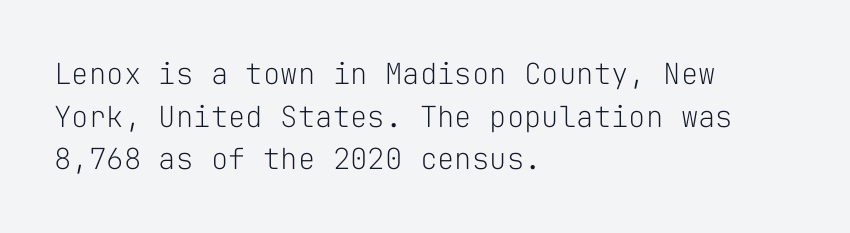
{"serif": "no", "italic": "no", "bold": "no", "weight": "light", "width": "normal", "stroke_contrast": "low", "x_height": "medium", "monospaced": "yes", "underline": "no", "align": "left", "line_spacing": "normal", "line_spacing_ratio": 1.47, "letter_spacing": "normal", "letter_spacing_em": 0.0, "glyph_px": 29}
